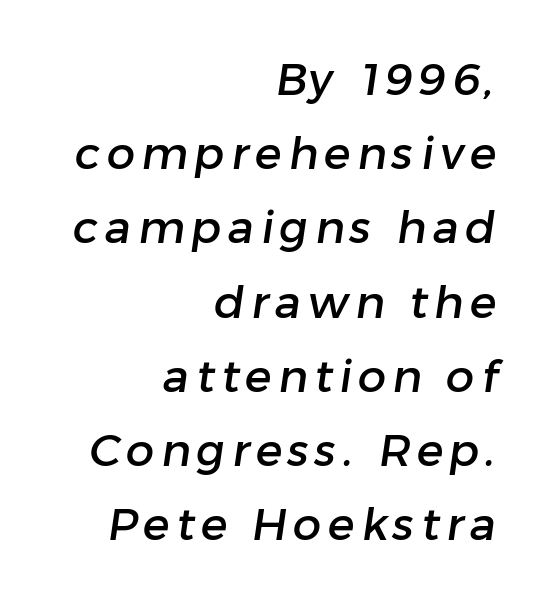
Q: Is the typeface a serif or a sans-serif typeface? A: Sans-serif.
Q: Is the text underlined? A: No.
Q: How is the paragraph aligned? A: Right-aligned.
Q: Is the spacing between lines tight, normal or loose? A: Normal.
Q: Width (condensed, normal, or wide)? A: Normal.
Q: Stroke contrast? A: Low.
Q: x-height? A: Medium.
Q: Monospaced? A: No.
